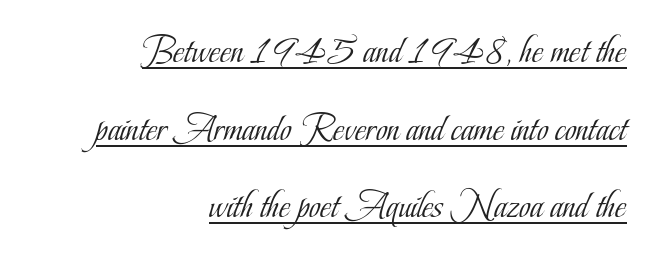
{"serif": "yes", "bold": "no", "weight": "light", "width": "condensed", "stroke_contrast": "low", "x_height": "small", "monospaced": "no", "underline": "yes", "align": "right", "line_spacing": "loose", "line_spacing_ratio": 1.99, "letter_spacing": "normal", "letter_spacing_em": 0.0, "glyph_px": 39}
